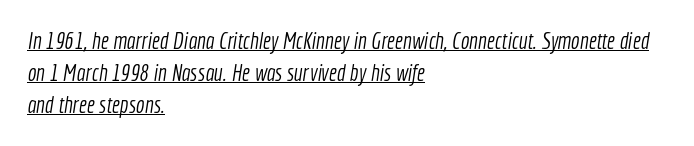
Q: Is the text bold? A: No.
Q: Is the text underlined? A: Yes.
Q: How is the paragraph aligned? A: Left-aligned.
Q: Is the spacing between letters normal or unusually wide? A: Normal.
Q: Is the spacing between lines tight, normal or loose? A: Normal.
